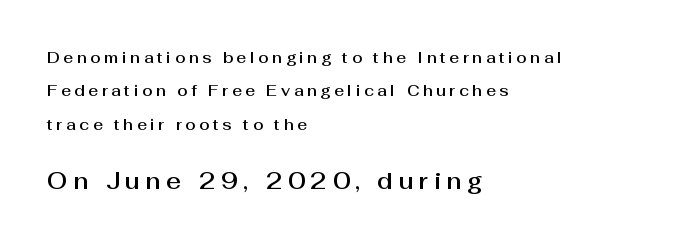
In terms of leading, this rendering errs on the spacious side. Line beginnings align vertically; line endings do not. If you squint, the bottom block still reads clearly — it's the larger of the two. The letters are spread apart with noticeably loose tracking.
